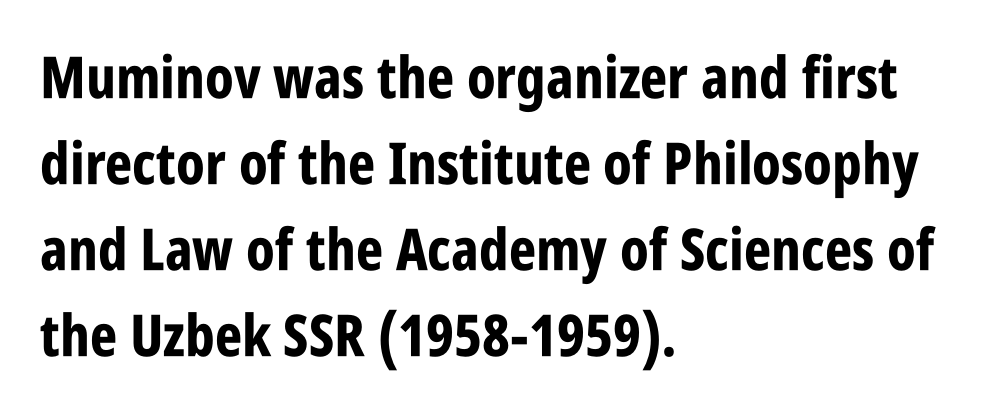
Spacing verdict: proportional, widths tailored to each character. The gap between lines stays unmarked. This block has exactly the height ordinary leading produces. Does extra space separate the letters? No, they use regular spacing. The rendering shows plain stroke endings on the letterforms — a sans-serif design.
